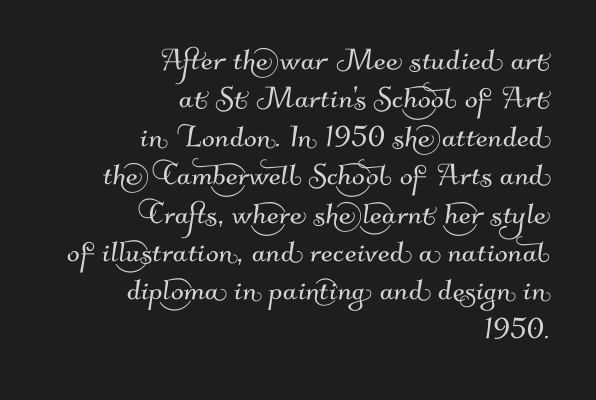
Has an underline been added? It has not. There is no visible air inserted between adjacent glyphs. Think of a printed novel: that variable character pitch is what you see here. The font family rendered here belongs to the sans-serif group. Summary of vertical rhythm: compact, with narrow interline spacing. The passage is arranged like a letterhead date or caption credit — flush right.
